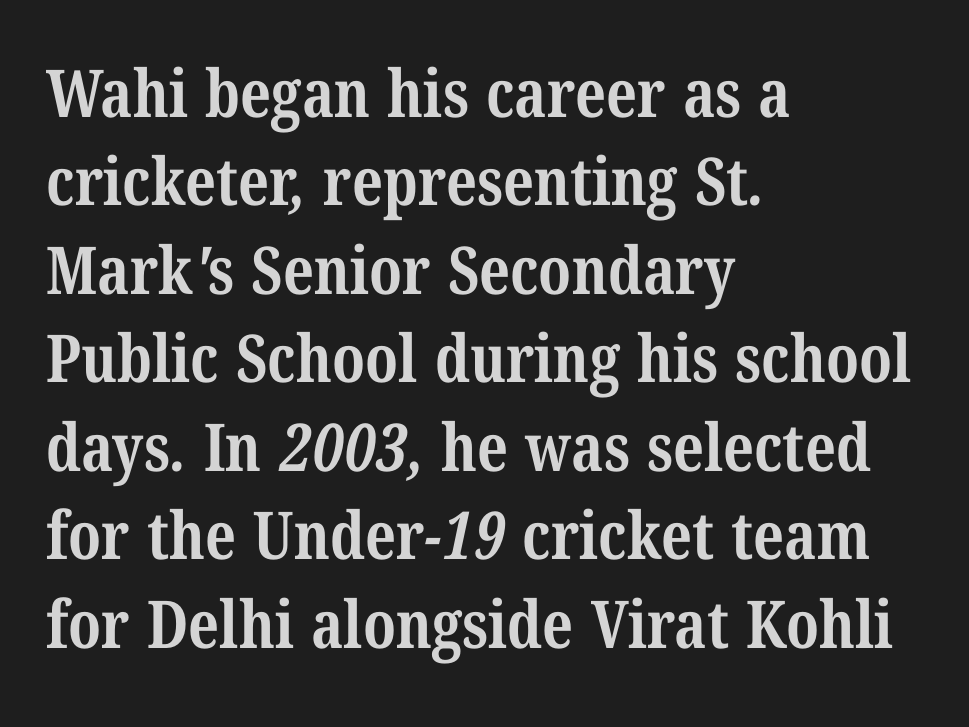
{"serif": "yes", "bold": "yes", "weight": "bold", "width": "condensed", "stroke_contrast": "medium", "x_height": "medium", "monospaced": "no", "underline": "no", "align": "left", "line_spacing": "normal", "line_spacing_ratio": 1.34, "letter_spacing": "normal", "letter_spacing_em": 0.0, "glyph_px": 66}
